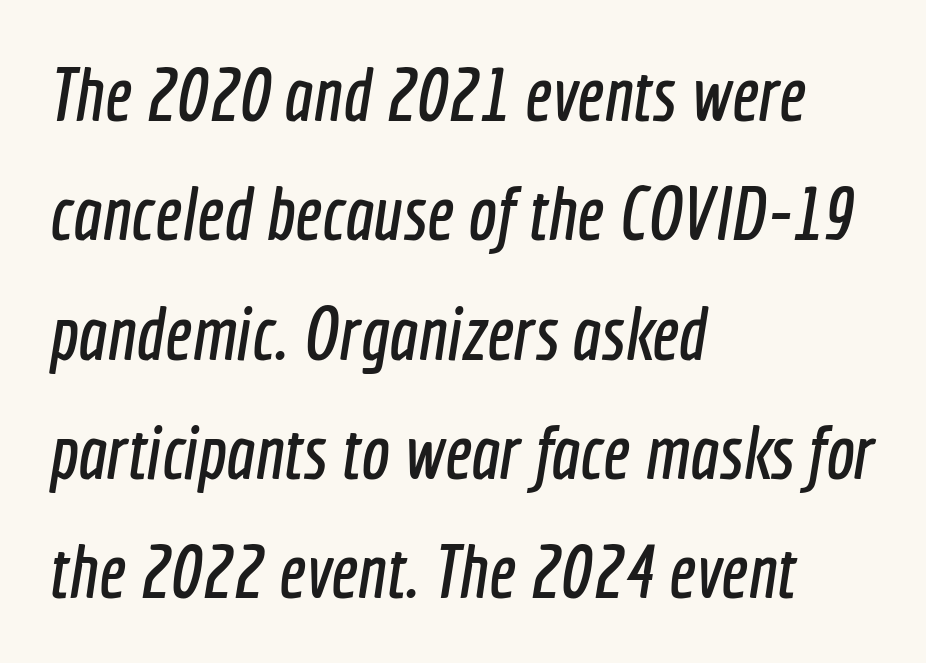
This rendering features lettering with no underline. One-word summary of the alignment: left. You could not count columns in this text — the font is proportionally spaced. The designer left line spacing at the default. The letterforms sit shoulder to shoulder at normal distance. The characters display no serif detailing; their extremities are plain.
